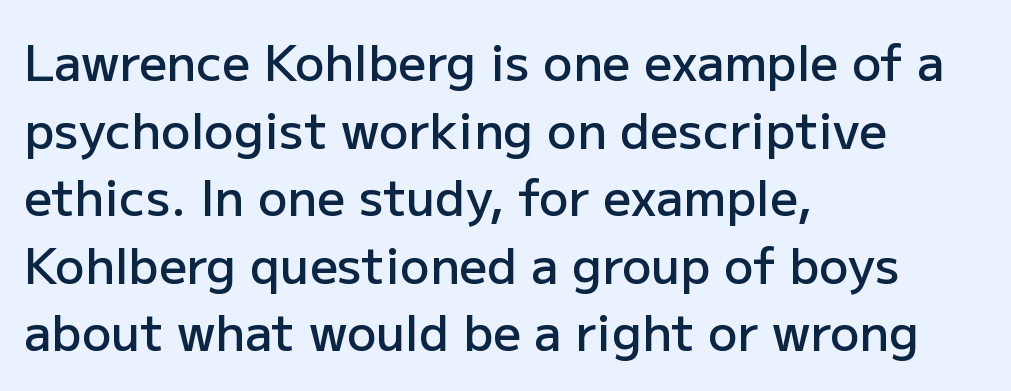
Plain, unruled lines of type. Every character sits straight up, as roman type does. Check where the strokes stop: nothing finishes them off — pure sans. The strokes are fattened partway — semibold, not bold. These lines are rendered in a variable-pitch font. Line beginnings align vertically; line endings do not.
